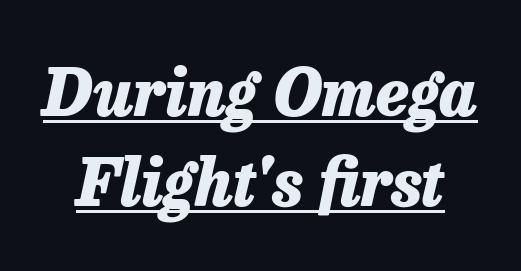
Q: Is the text bold? A: Yes.
Q: Is the text italic (slanted)? A: Yes, it leans right by about 13 degrees.
Q: Is the text underlined? A: Yes.
Q: Is the spacing between letters normal or unusually wide? A: Normal.
Q: Is the spacing between lines tight, normal or loose? A: Normal.
Q: Width (condensed, normal, or wide)? A: Normal.
Q: Stroke contrast? A: Low.
Q: x-height? A: Medium.
Q: Monospaced? A: No.
